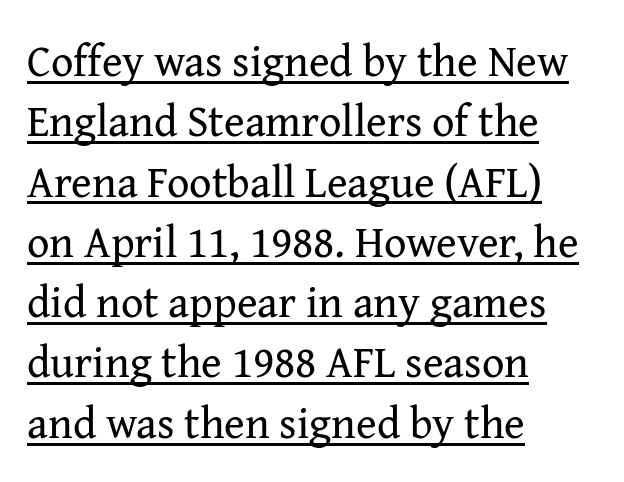
{"serif": "yes", "italic": "no", "bold": "no", "weight": "regular", "width": "normal", "stroke_contrast": "medium", "x_height": "medium", "monospaced": "no", "underline": "yes", "align": "left", "line_spacing": "normal", "line_spacing_ratio": 1.37, "letter_spacing": "normal", "letter_spacing_em": 0.0, "glyph_px": 44}
